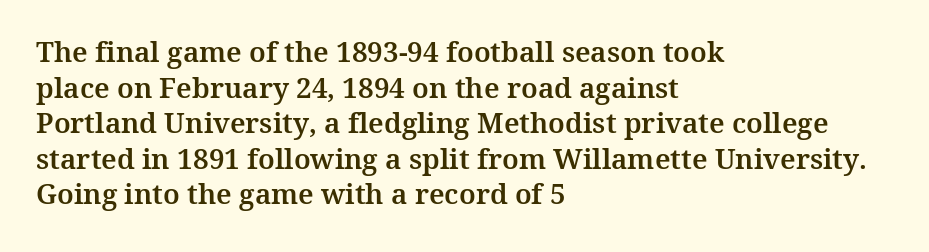
{"serif": "yes", "italic": "no", "width": "normal", "stroke_contrast": "medium", "x_height": "medium", "monospaced": "no", "underline": "no", "align": "left", "line_spacing": "normal", "line_spacing_ratio": 1.27, "letter_spacing": "normal", "letter_spacing_em": 0.0, "glyph_px": 28}
